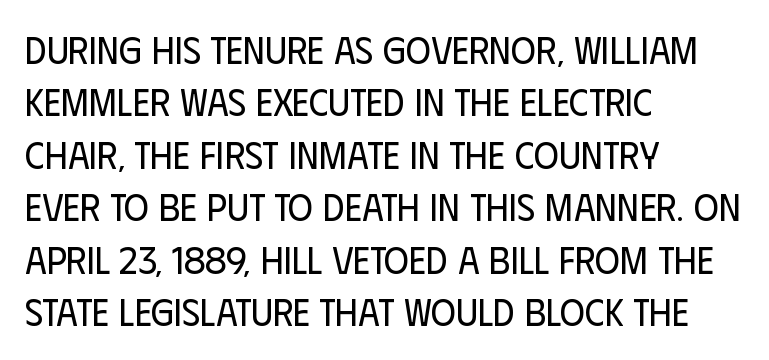
{"serif": "no", "italic": "no", "bold": "no", "weight": "regular", "width": "condensed", "stroke_contrast": "low", "x_height": "large", "monospaced": "no", "underline": "no", "align": "left", "line_spacing": "normal", "line_spacing_ratio": 1.38, "letter_spacing": "normal", "letter_spacing_em": 0.0, "glyph_px": 38}
